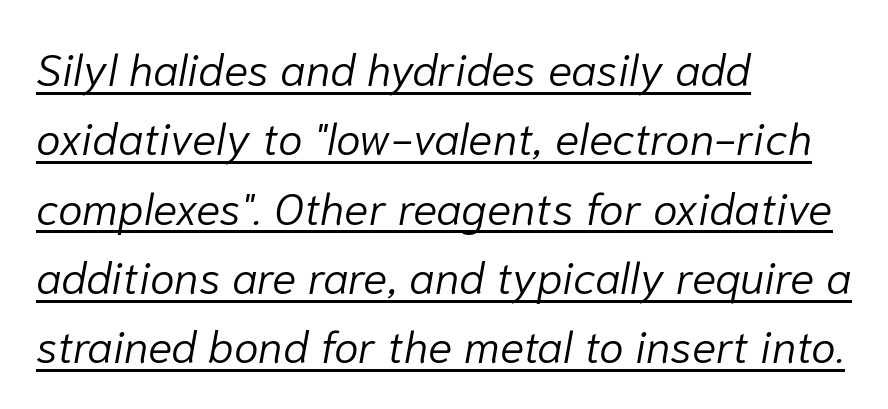
{"italic": "yes", "lean": "right", "slant_degrees": 10, "bold": "no", "weight": "light", "width": "normal", "stroke_contrast": "low", "x_height": "medium", "monospaced": "no", "underline": "yes", "align": "left", "line_spacing": "normal", "line_spacing_ratio": 1.54, "letter_spacing": "normal", "letter_spacing_em": 0.0, "glyph_px": 45}
